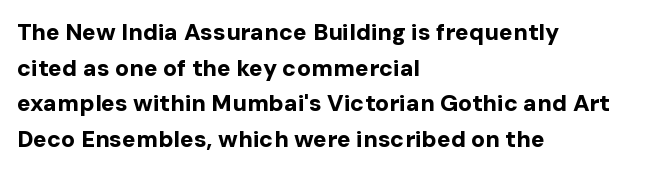
{"italic": "no", "bold": "yes", "underline": "no", "align": "left", "line_spacing": "normal", "line_spacing_ratio": 1.55, "letter_spacing": "normal", "letter_spacing_em": 0.0, "glyph_px": 23}
